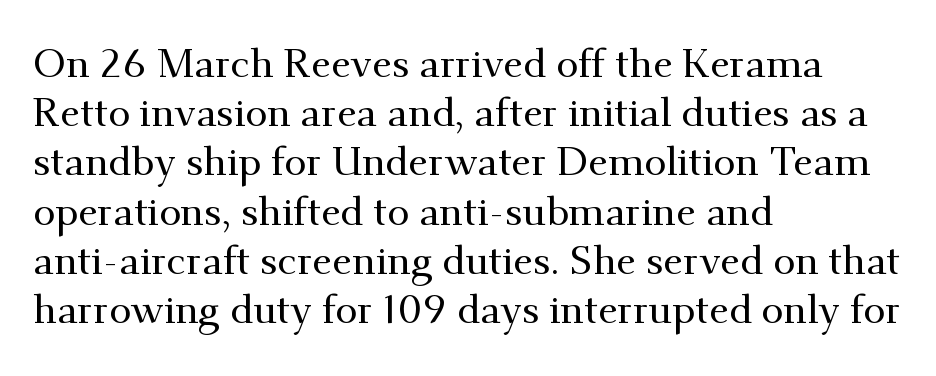
The face used here is proportionally spaced, like ordinary book or web type. Serif or sans? Serif — the stroke terminals have little feet. Every stem runs plumb, perpendicular to the baseline. Compared with typical body copy, the letter spacing here is the same.
